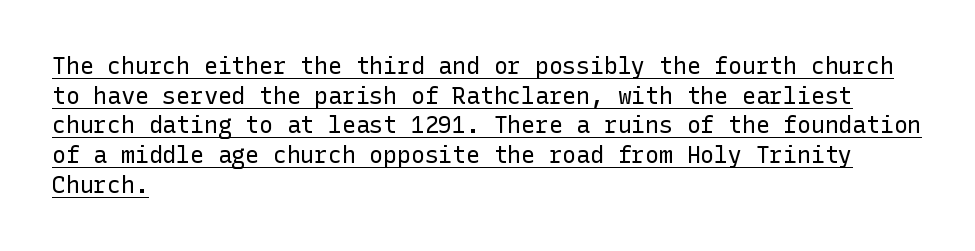
Q: Is the text bold? A: No.
Q: Is the text italic (slanted)? A: No, it is upright.
Q: Is the text underlined? A: Yes.
Q: How is the paragraph aligned? A: Left-aligned.
Q: Is the spacing between letters normal or unusually wide? A: Normal.
Q: Is the spacing between lines tight, normal or loose? A: Normal.
